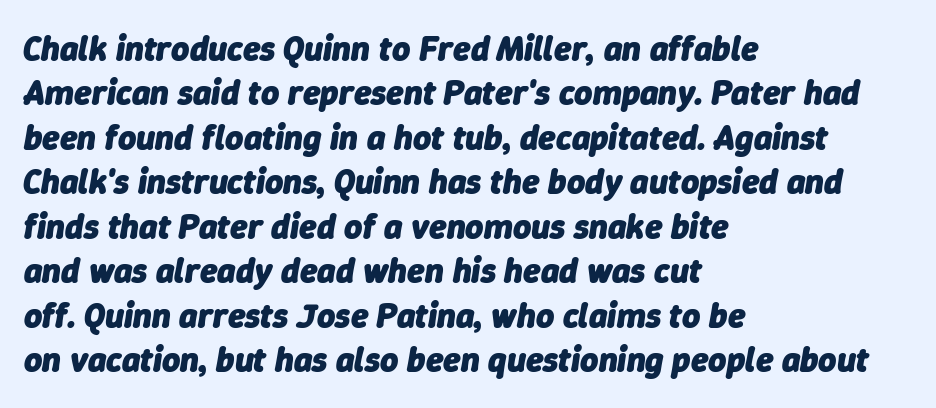
{"italic": "yes", "lean": "right", "slant_degrees": 9, "bold": "yes", "weight": "heavy", "width": "normal", "stroke_contrast": "low", "x_height": "medium", "monospaced": "no", "underline": "no", "align": "left", "line_spacing": "normal", "line_spacing_ratio": 1.27, "letter_spacing": "normal", "letter_spacing_em": 0.0, "glyph_px": 35}
